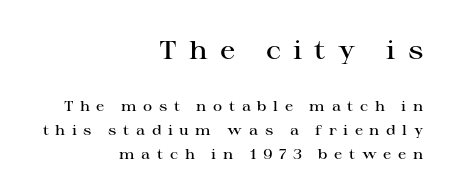
Q: Is the text bold? A: Semi-bold.
Q: Is the text italic (slanted)? A: No, it is upright.
Q: Is the text underlined? A: No.
Q: How is the paragraph aligned? A: Right-aligned.
Q: Is the spacing between letters normal or unusually wide? A: Unusually wide.
Q: Is the spacing between lines tight, normal or loose? A: Normal.
Q: Which block of text is set in a larger size, the first (top) or the second (bottom)? A: The first (top) one.
